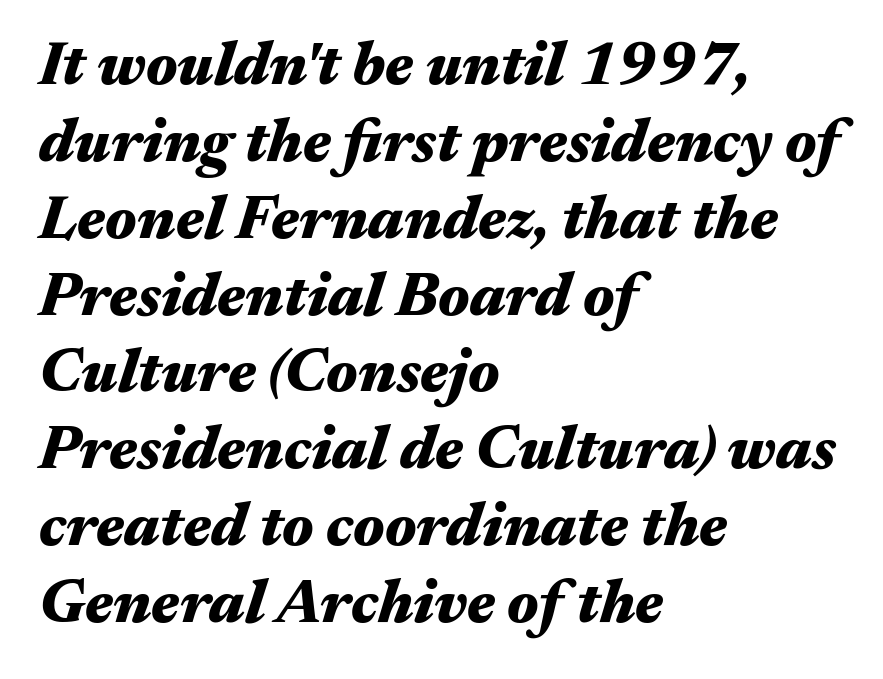
The image shows 61 px heavy, wide type, italic (leaning right); set left-aligned, normal line spacing (1.26x), normal letter spacing, not underlined; medium stroke contrast and a medium x-height.
